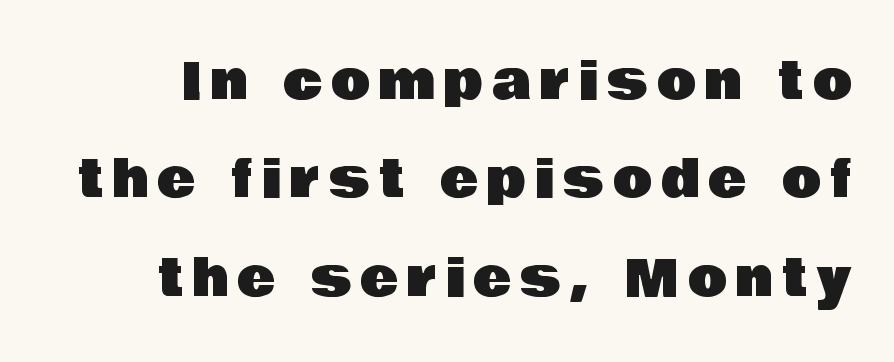
The line-height multiplier appears high, well above default. Check the space under the baseline: it is left empty. The letters stand straight up with perfectly vertical stems. Think of a printed novel: that variable character pitch is what you see here.
